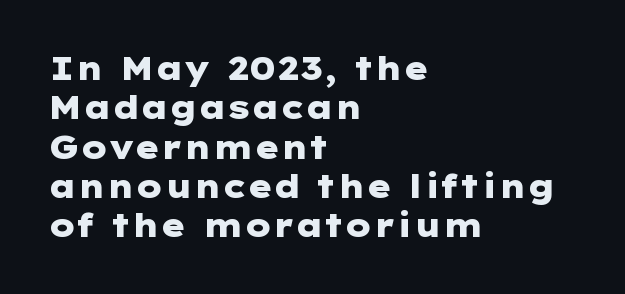
A roman cut, with each character standing at attention. Quick note: underline off. The rendering shows plain stroke endings on the letterforms — a sans-serif design. The passage shown is emphatically bold. Here the glyphs are tracked normally, forming tight word shapes. Line beginnings align vertically; line endings do not.
